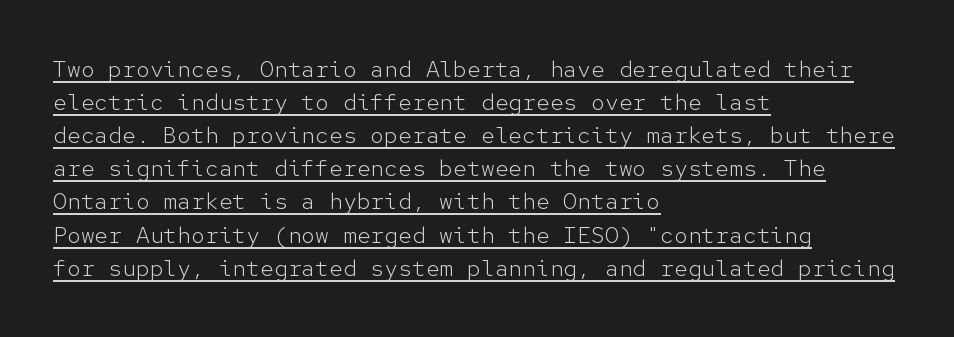
{"italic": "no", "bold": "no", "underline": "yes", "align": "left", "line_spacing": "normal", "line_spacing_ratio": 1.44, "letter_spacing": "normal", "letter_spacing_em": 0.0, "glyph_px": 23}
